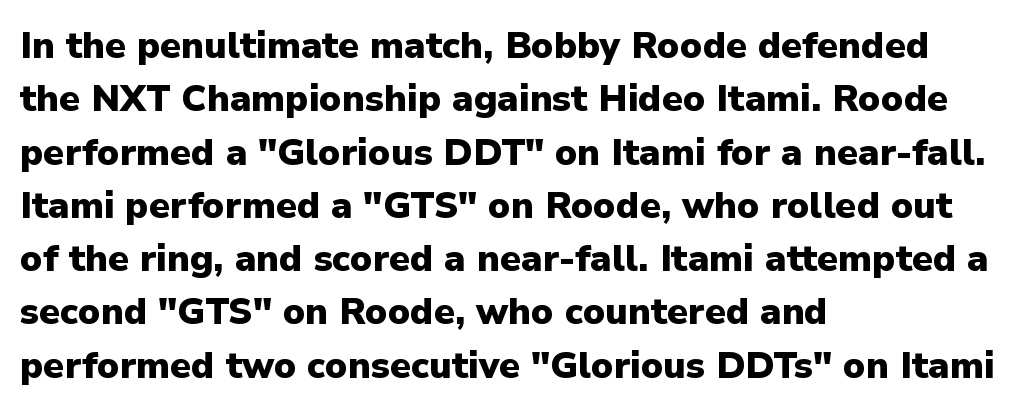
Set as a true bold cut, around the 700 mark. Regarding leading, the lines here are spaced in the standard way. The characters display no serif detailing; their extremities are plain. Visually the block forms a straight wall on the left and a jagged coastline on the right. These lines are rendered in a variable-pitch font.
